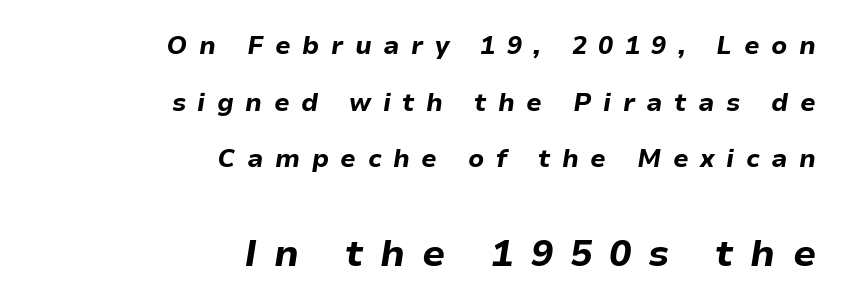
The image shows 37 px bold type, italic (leaning right); set right-aligned, loose line spacing (2.27x), unusually wide letter spacing (+0.46 em), not underlined; the second (bottom) block is 1.48x larger; low stroke contrast and a medium x-height.
